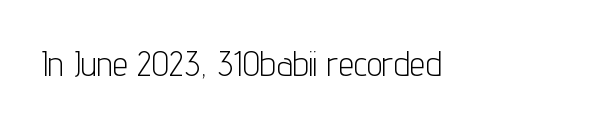
Nope, no serifs anywhere on these letters. The foot of each line stays bare and open. Proportional: the letters do not fall into vertical columns. Characters remain perfectly vertical along every line. The type is set solid horizontally, with unmodified tracking.
